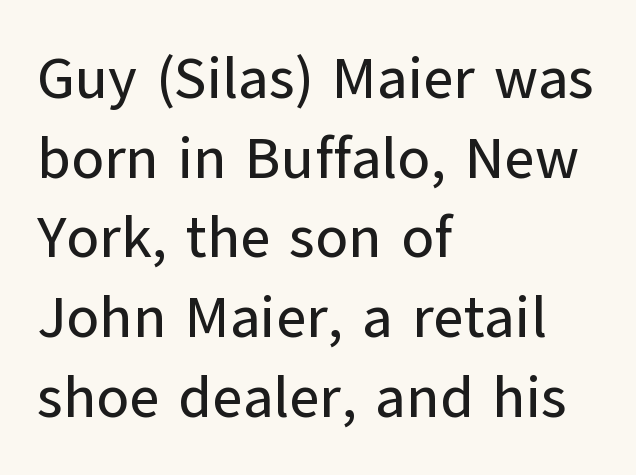
{"serif": "no", "italic": "no", "width": "normal", "stroke_contrast": "low", "x_height": "medium", "monospaced": "no", "underline": "no", "align": "left", "line_spacing": "normal", "line_spacing_ratio": 1.35, "letter_spacing": "normal", "letter_spacing_em": 0.0, "glyph_px": 59}
